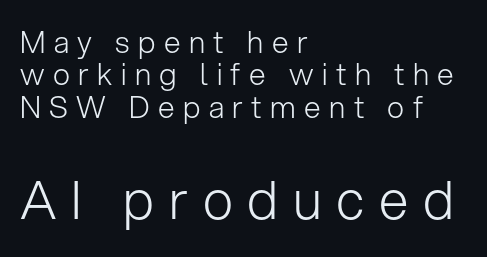
This sample has the flowing, uneven cadence of proportional lettering. Descenders hang freely into open space. Typeset ragged right — the left edge is the straight one. Stems here are at most as thick as an everyday book face. This is the regular roman posture of the typeface. The designer dialed line spacing down below the default.
